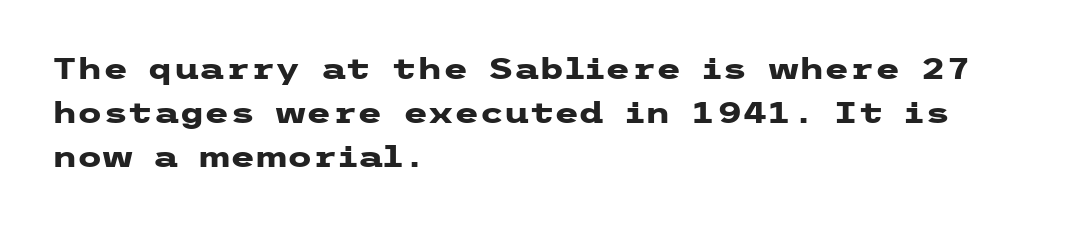
Q: Is the text bold? A: Yes.
Q: Is the text italic (slanted)? A: No, it is upright.
Q: Is the typeface a serif or a sans-serif typeface? A: Sans-serif.
Q: Is the text underlined? A: No.
Q: How is the paragraph aligned? A: Left-aligned.
Q: Is the spacing between letters normal or unusually wide? A: Normal.
Q: Is the spacing between lines tight, normal or loose? A: Normal.
Q: Width (condensed, normal, or wide)? A: Wide.
Q: Stroke contrast? A: Low.
Q: x-height? A: Medium.
